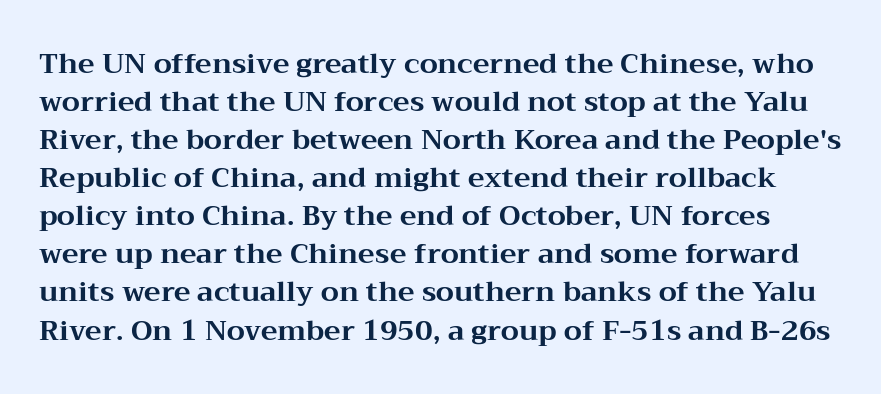
Q: Is the text bold? A: Yes.
Q: Is the text italic (slanted)? A: No, it is upright.
Q: Is the typeface a serif or a sans-serif typeface? A: Serif.
Q: Is the text underlined? A: No.
Q: Is the spacing between letters normal or unusually wide? A: Normal.
Q: Is the spacing between lines tight, normal or loose? A: Normal.
Q: Width (condensed, normal, or wide)? A: Wide.
Q: Stroke contrast? A: Medium.
Q: x-height? A: Medium.
Q: Monospaced? A: No.
